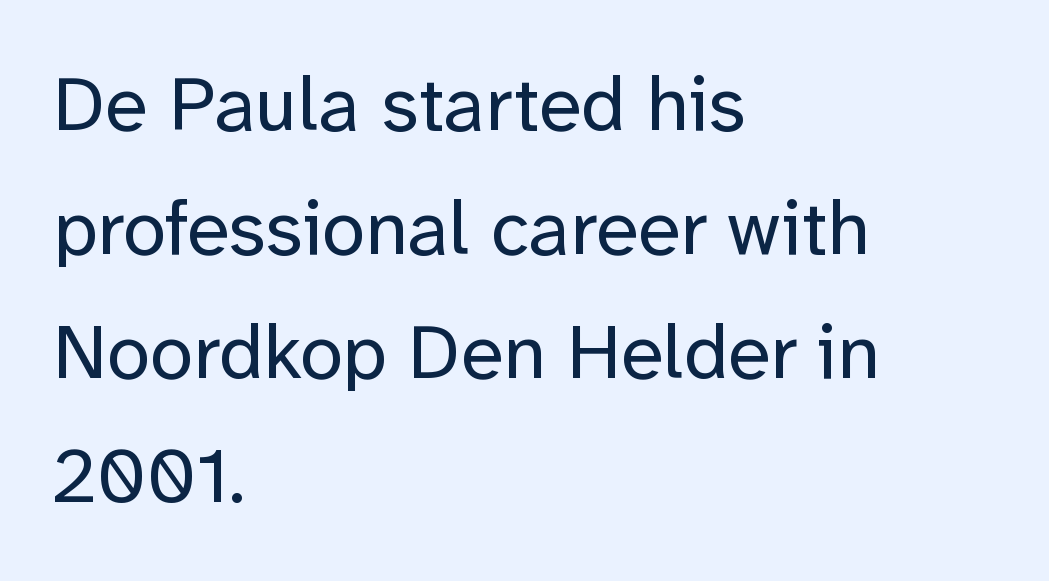
Q: Is the text bold? A: No.
Q: Is the text italic (slanted)? A: No, it is upright.
Q: Is the typeface a serif or a sans-serif typeface? A: Sans-serif.
Q: Is the text underlined? A: No.
Q: How is the paragraph aligned? A: Left-aligned.
Q: Is the spacing between letters normal or unusually wide? A: Normal.
Q: Is the spacing between lines tight, normal or loose? A: Normal.
Q: Width (condensed, normal, or wide)? A: Normal.
Q: Stroke contrast? A: Low.
Q: x-height? A: Medium.
Q: Monospaced? A: No.
